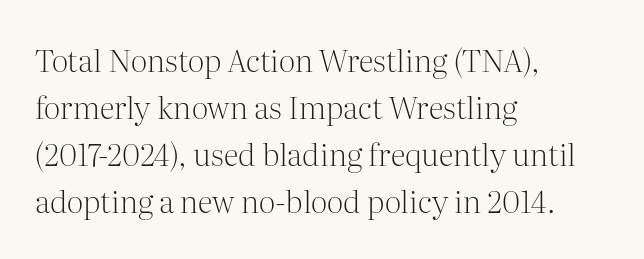
The image shows 31 px light serif type, upright; set left-aligned, normal line spacing (1.52x), normal letter spacing, not underlined; medium stroke contrast and a medium x-height.
